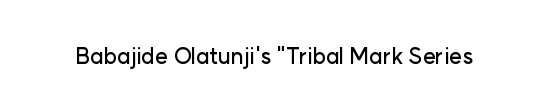
The image shows 22 px text type, upright; set normal letter spacing, not underlined.
